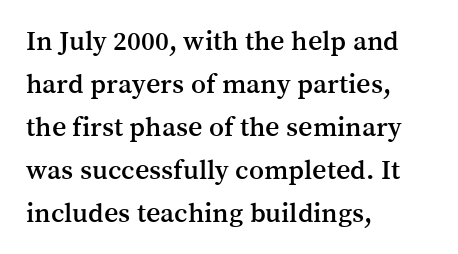
The lines sit at an ordinary, default distance from one another. Underline: absent. Proportional: the letters do not fall into vertical columns. This sample uses an upright cut, with every glyph sitting square on the baseline.
